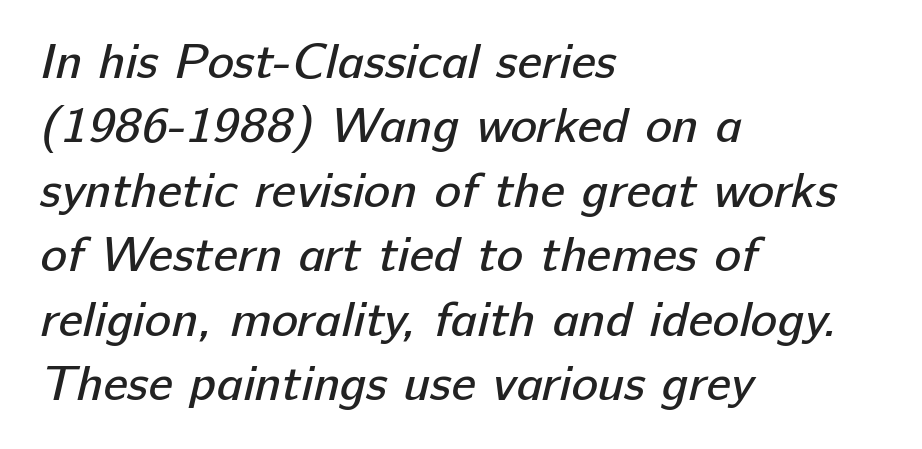
{"serif": "no", "bold": "no", "weight": "regular", "width": "normal", "stroke_contrast": "low", "x_height": "medium", "monospaced": "no", "underline": "no", "align": "left", "line_spacing": "normal", "line_spacing_ratio": 1.29, "letter_spacing": "normal", "letter_spacing_em": 0.0, "glyph_px": 50}
